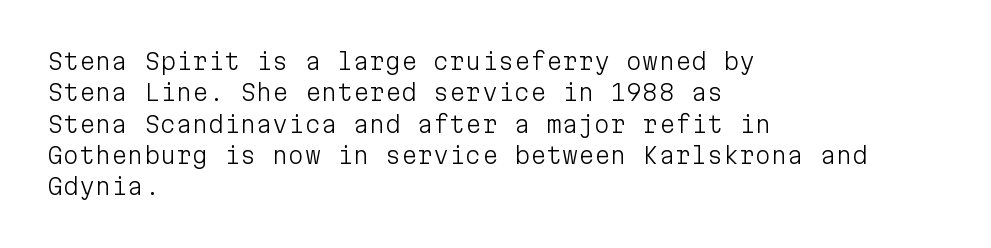
The image shows 23 px text type, upright; set left-aligned, normal line spacing (1.36x), normal letter spacing, not underlined.
